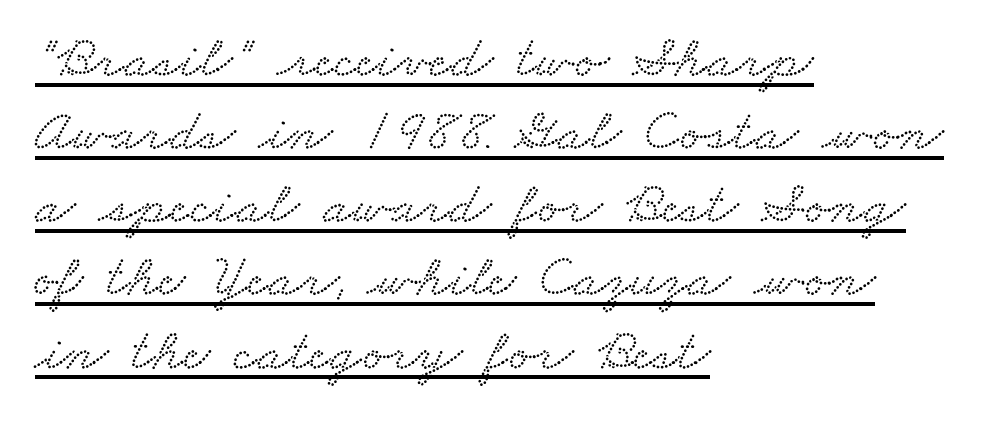
{"serif": "yes", "width": "wide", "stroke_contrast": "low", "x_height": "small", "monospaced": "no", "underline": "yes", "align": "left", "line_spacing_ratio": 1.24, "letter_spacing": "normal", "letter_spacing_em": 0.0, "glyph_px": 59}
